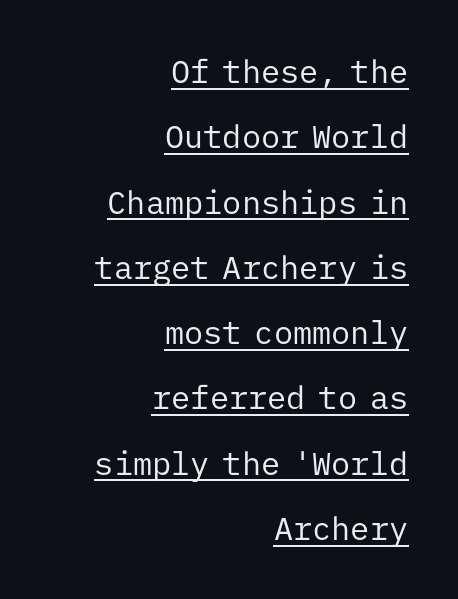
The face looks like a standard text weight, possibly lighter. These lines are rendered in a fixed-pitch font. You can tell from the bare stems that sans-serif type was used. This is roman type, the default non-slanted kind.
